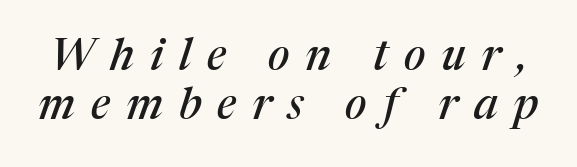
{"serif": "yes", "italic": "yes", "lean": "right", "slant_degrees": 17, "width": "normal", "stroke_contrast": "medium", "x_height": "medium", "monospaced": "no", "underline": "no", "line_spacing": "tight", "line_spacing_ratio": 1.12, "letter_spacing": "wide", "letter_spacing_em": 0.36, "glyph_px": 44}
